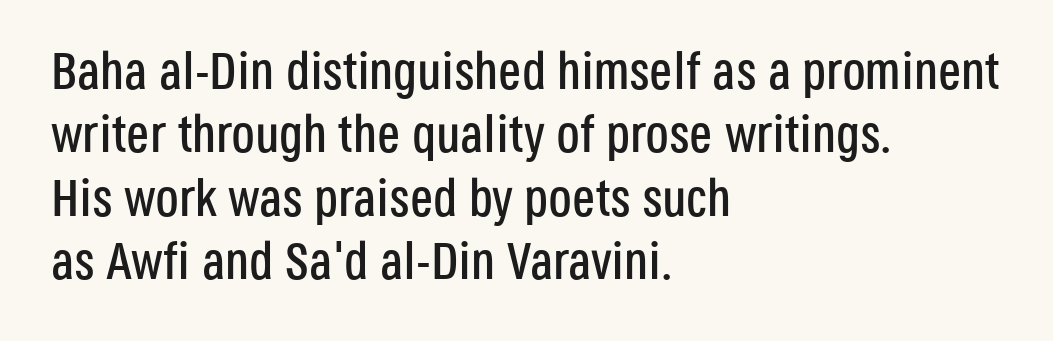
Looks like regular typesetting: each glyph gets only the width it needs. Lines of text with bare space underneath. The letters stand straight up with perfectly vertical stems. I'd call this a sans setting — the letters go barefoot.
